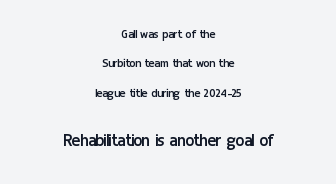
The image shows 20 px text type, upright; set centered, loose line spacing (2.1x), normal letter spacing, not underlined; the second (bottom) block is 1.43x larger.
